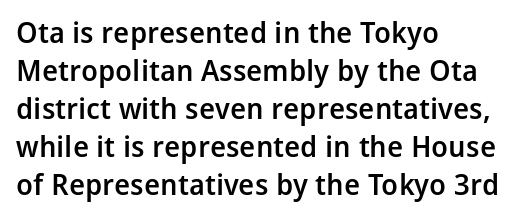
The image shows 29 px semibold sans-serif type, upright; set left-aligned, normal line spacing (1.31x), normal letter spacing, not underlined; low stroke contrast and a medium x-height.
